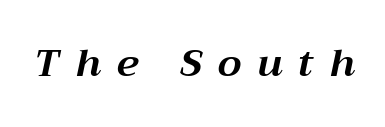
{"italic": "yes", "lean": "right", "slant_degrees": 12, "bold": "yes", "weight": "bold", "width": "normal", "stroke_contrast": "medium", "x_height": "medium", "monospaced": "no", "underline": "no", "letter_spacing": "wide", "letter_spacing_em": 0.42, "glyph_px": 38}
